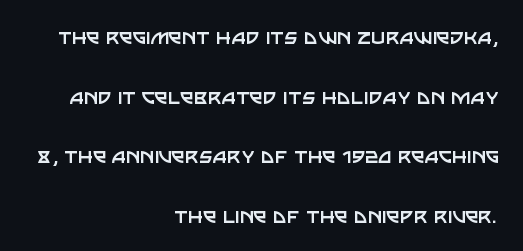
{"italic": "no", "bold": "no", "underline": "no", "align": "right", "line_spacing": "loose", "line_spacing_ratio": 2.48, "letter_spacing": "normal", "letter_spacing_em": 0.0, "glyph_px": 24}
